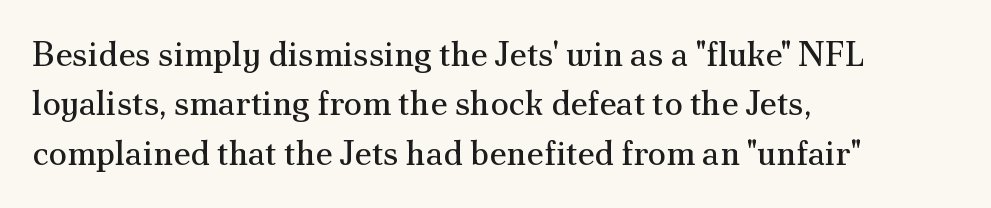
Q: Is the text bold? A: No.
Q: Is the text italic (slanted)? A: No, it is upright.
Q: Is the typeface a serif or a sans-serif typeface? A: Serif.
Q: Is the text underlined? A: No.
Q: How is the paragraph aligned? A: Left-aligned.
Q: Is the spacing between letters normal or unusually wide? A: Normal.
Q: Is the spacing between lines tight, normal or loose? A: Normal.
Q: Width (condensed, normal, or wide)? A: Normal.
Q: Stroke contrast? A: Medium.
Q: x-height? A: Small.
Q: Monospaced? A: No.
